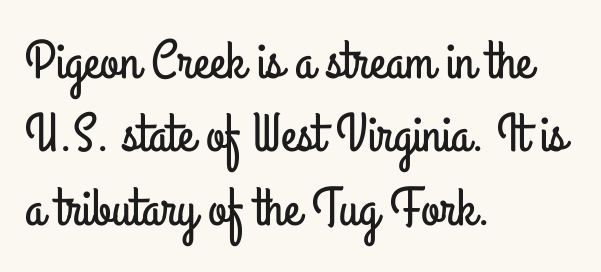
Lines of text with bare space underneath. Italic? Not at all — the glyphs are vertical. Each letter keeps its own natural width here, so spacing adapts to shape. In CSS terms this would be text-align: left. The leading is moderate, giving the passage an even texture. You can tell from the bare stems that sans-serif type was used.
